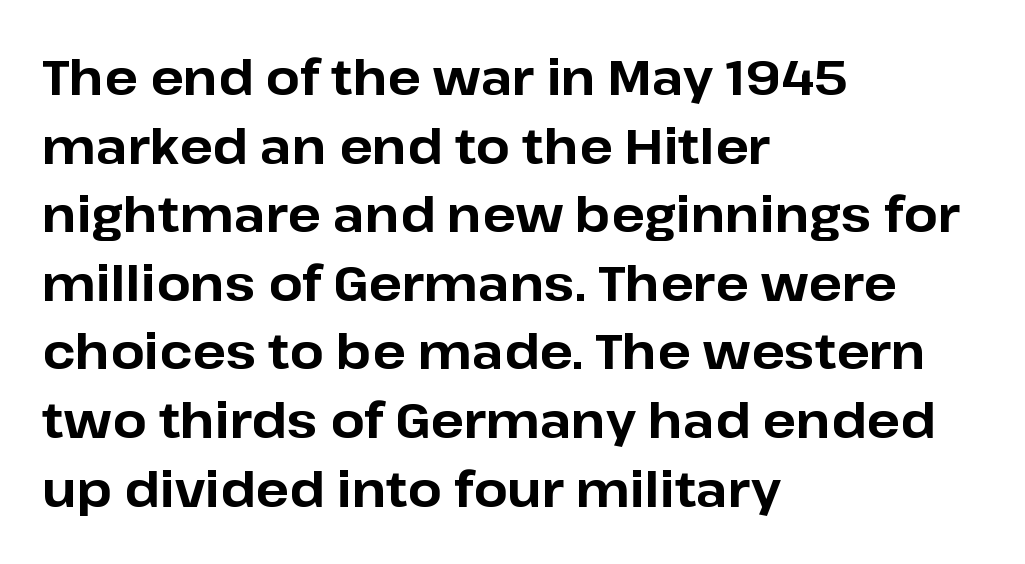
{"serif": "no", "italic": "no", "bold": "yes", "weight": "bold", "width": "normal", "stroke_contrast": "low", "x_height": "medium", "monospaced": "no", "underline": "no", "align": "left", "line_spacing": "normal", "line_spacing_ratio": 1.4, "letter_spacing": "normal", "letter_spacing_em": 0.0, "glyph_px": 49}
